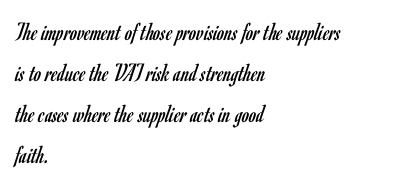
Q: Is the text bold? A: No.
Q: Is the text italic (slanted)? A: Yes.
Q: Is the text underlined? A: No.
Q: How is the paragraph aligned? A: Left-aligned.
Q: Is the spacing between letters normal or unusually wide? A: Normal.
Q: Is the spacing between lines tight, normal or loose? A: Normal.
